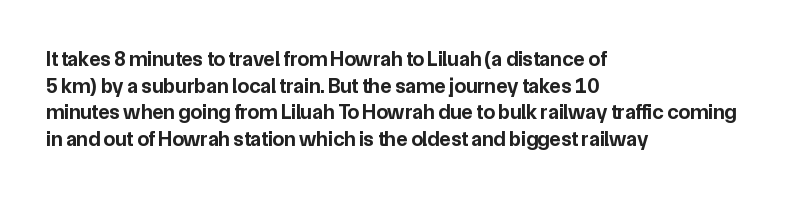
Honestly, the row spacing looks completely unremarkable. Posture: upright roman. Plenty of ink on the page — the face is bold. Typeset ragged right — the left edge is the straight one.
